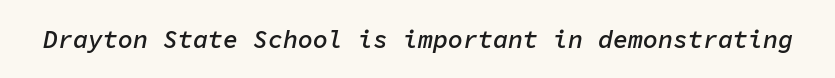
{"italic": "yes", "lean": "right", "slant_degrees": 11, "bold": "semi", "underline": "no", "letter_spacing": "normal", "letter_spacing_em": 0.0, "glyph_px": 25}
